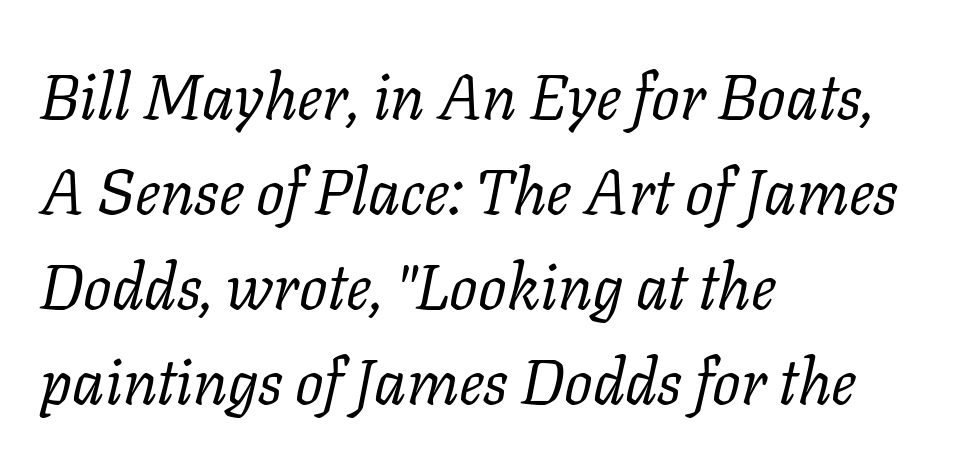
{"serif": "yes", "italic": "yes", "lean": "right", "slant_degrees": 11, "bold": "no", "weight": "regular", "width": "normal", "stroke_contrast": "low", "x_height": "medium", "monospaced": "no", "underline": "no", "align": "left", "line_spacing": "normal", "line_spacing_ratio": 1.51, "letter_spacing": "normal", "letter_spacing_em": 0.0, "glyph_px": 63}
